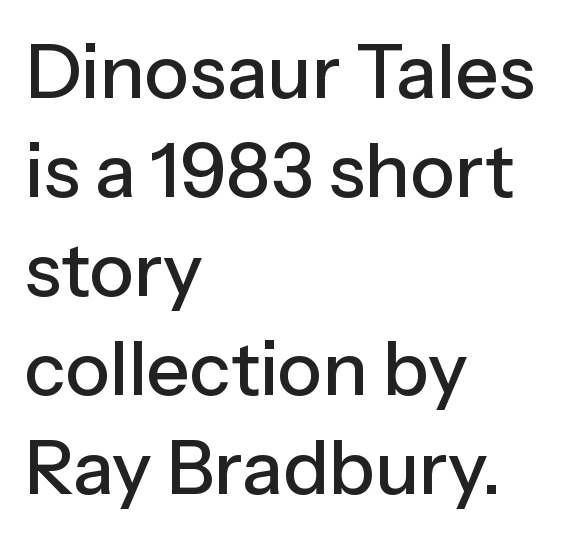
Q: Is the text italic (slanted)? A: No, it is upright.
Q: Is the typeface a serif or a sans-serif typeface? A: Sans-serif.
Q: Is the text underlined? A: No.
Q: How is the paragraph aligned? A: Left-aligned.
Q: Is the spacing between letters normal or unusually wide? A: Normal.
Q: Is the spacing between lines tight, normal or loose? A: Normal.
Q: Width (condensed, normal, or wide)? A: Normal.
Q: Stroke contrast? A: Low.
Q: x-height? A: Medium.
Q: Monospaced? A: No.
